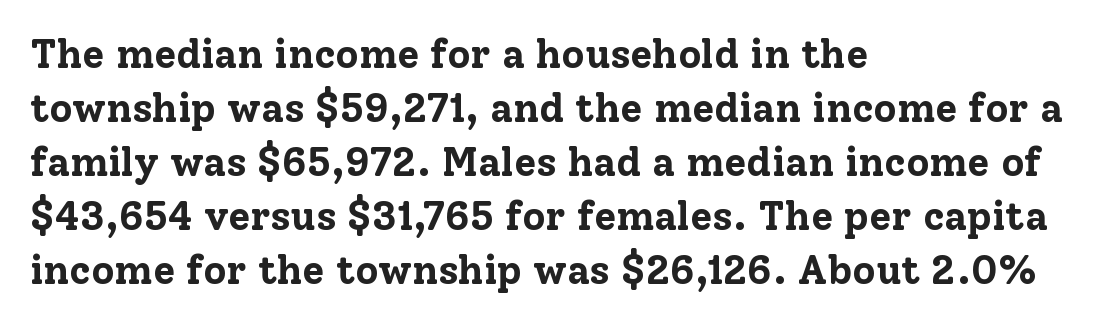
Q: Is the text bold? A: Yes.
Q: Is the text italic (slanted)? A: No, it is upright.
Q: Is the typeface a serif or a sans-serif typeface? A: Serif.
Q: Is the text underlined? A: No.
Q: How is the paragraph aligned? A: Left-aligned.
Q: Is the spacing between letters normal or unusually wide? A: Normal.
Q: Is the spacing between lines tight, normal or loose? A: Normal.
Q: Width (condensed, normal, or wide)? A: Normal.
Q: Stroke contrast? A: Low.
Q: x-height? A: Medium.
Q: Monospaced? A: No.
